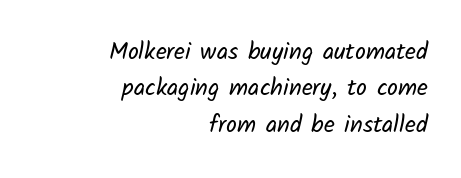
The image shows 24 px text type; set right-aligned, normal line spacing (1.52x), normal letter spacing, not underlined.
